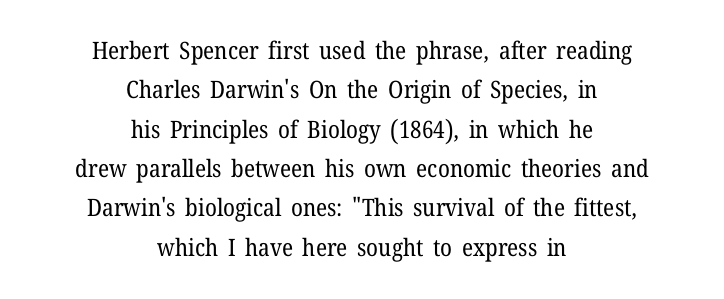
{"italic": "no", "bold": "no", "underline": "no", "align": "center", "line_spacing": "normal", "line_spacing_ratio": 1.64, "letter_spacing": "normal", "letter_spacing_em": 0.0, "glyph_px": 24}
